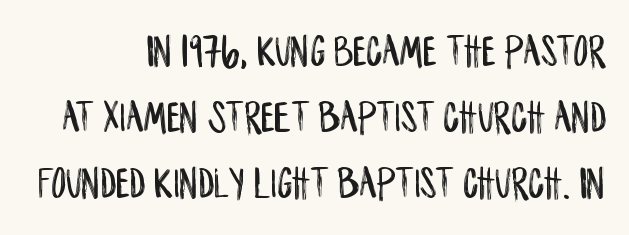
Q: Is the text italic (slanted)? A: No, it is upright.
Q: Is the typeface a serif or a sans-serif typeface? A: Sans-serif.
Q: Is the text underlined? A: No.
Q: Is the spacing between letters normal or unusually wide? A: Normal.
Q: Is the spacing between lines tight, normal or loose? A: Normal.
Q: Width (condensed, normal, or wide)? A: Condensed.
Q: Stroke contrast? A: Low.
Q: x-height? A: Large.
Q: Monospaced? A: No.
